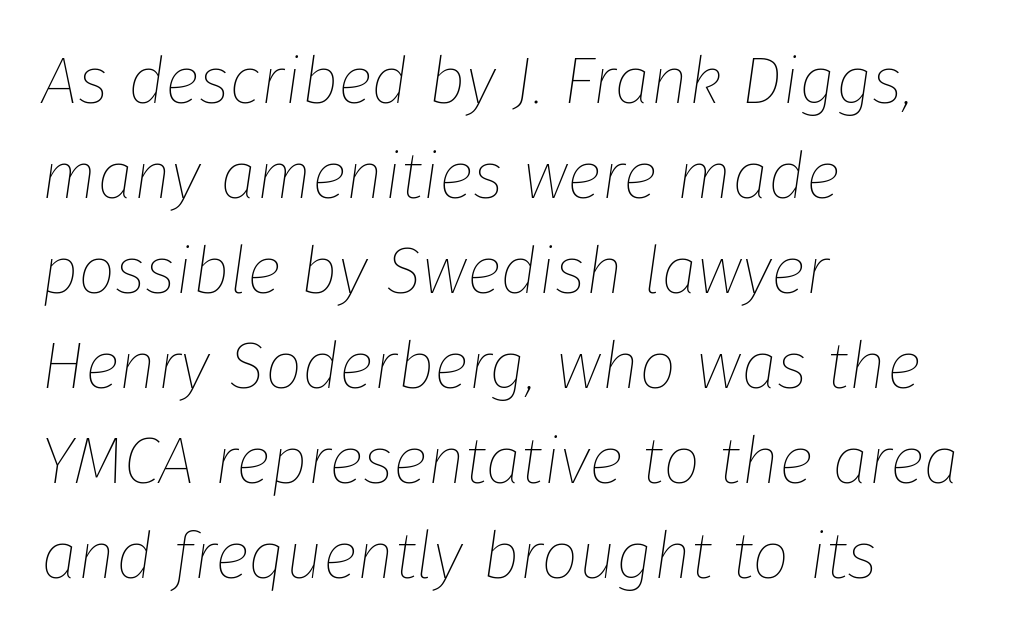
{"italic": "yes", "lean": "right", "slant_degrees": 8, "bold": "no", "weight": "thin", "width": "normal", "stroke_contrast": "low", "x_height": "medium", "monospaced": "no", "underline": "no", "align": "left", "line_spacing": "normal", "line_spacing_ratio": 1.44, "letter_spacing": "normal", "letter_spacing_em": 0.0, "glyph_px": 66}
